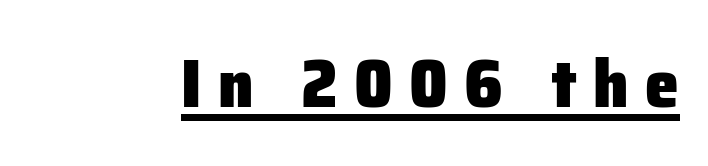
{"serif": "no", "italic": "no", "bold": "yes", "weight": "heavy", "width": "normal", "stroke_contrast": "low", "x_height": "medium", "monospaced": "no", "underline": "yes", "letter_spacing": "wide", "letter_spacing_em": 0.24, "glyph_px": 68}
